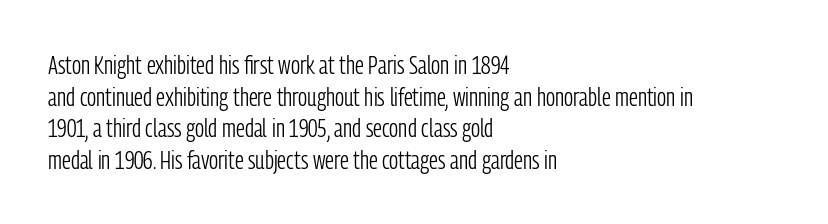
{"italic": "no", "bold": "no", "underline": "no", "align": "left", "line_spacing_ratio": 1.22, "letter_spacing": "normal", "letter_spacing_em": 0.0, "glyph_px": 26}
